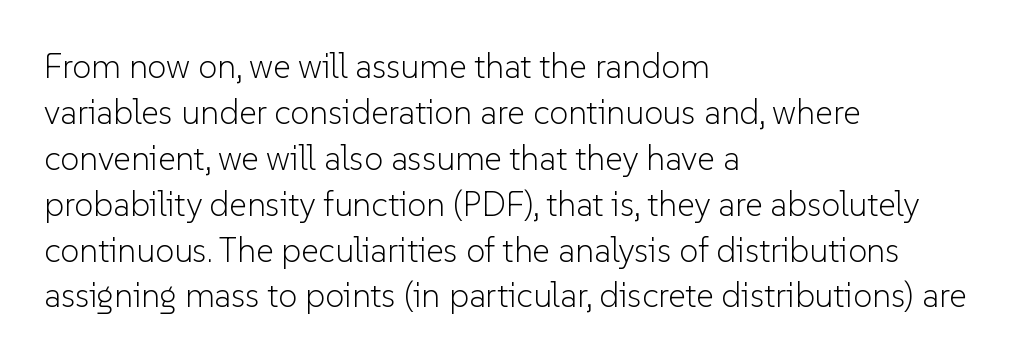
Q: Is the text bold? A: No.
Q: Is the text italic (slanted)? A: No, it is upright.
Q: Is the typeface a serif or a sans-serif typeface? A: Sans-serif.
Q: Is the text underlined? A: No.
Q: How is the paragraph aligned? A: Left-aligned.
Q: Is the spacing between letters normal or unusually wide? A: Normal.
Q: Is the spacing between lines tight, normal or loose? A: Normal.
Q: Width (condensed, normal, or wide)? A: Normal.
Q: Stroke contrast? A: Low.
Q: x-height? A: Medium.
Q: Monospaced? A: No.
